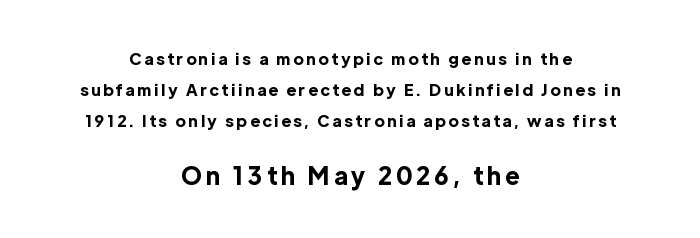
This layout puts the modest block above and the oversized block below. The lines in this sample share a center point and differ in where they start and stop. These lines stand farther apart than default settings would place them. Unlike italic type, these characters show no tilt at all. A clean baseline with only descenders dipping below it. Weight check: bold — yes, fully.
